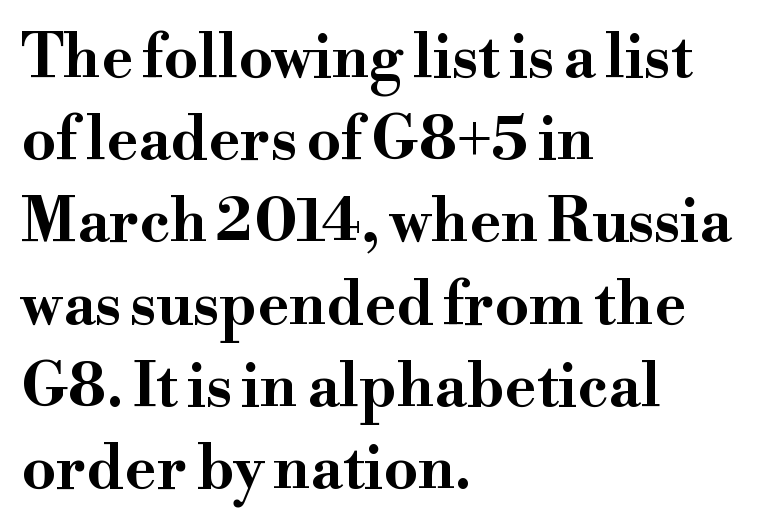
{"serif": "yes", "italic": "no", "bold": "yes", "weight": "bold", "width": "wide", "stroke_contrast": "high", "x_height": "small", "monospaced": "no", "underline": "no", "align": "left", "line_spacing": "normal", "line_spacing_ratio": 1.37, "letter_spacing": "normal", "letter_spacing_em": 0.0, "glyph_px": 60}
